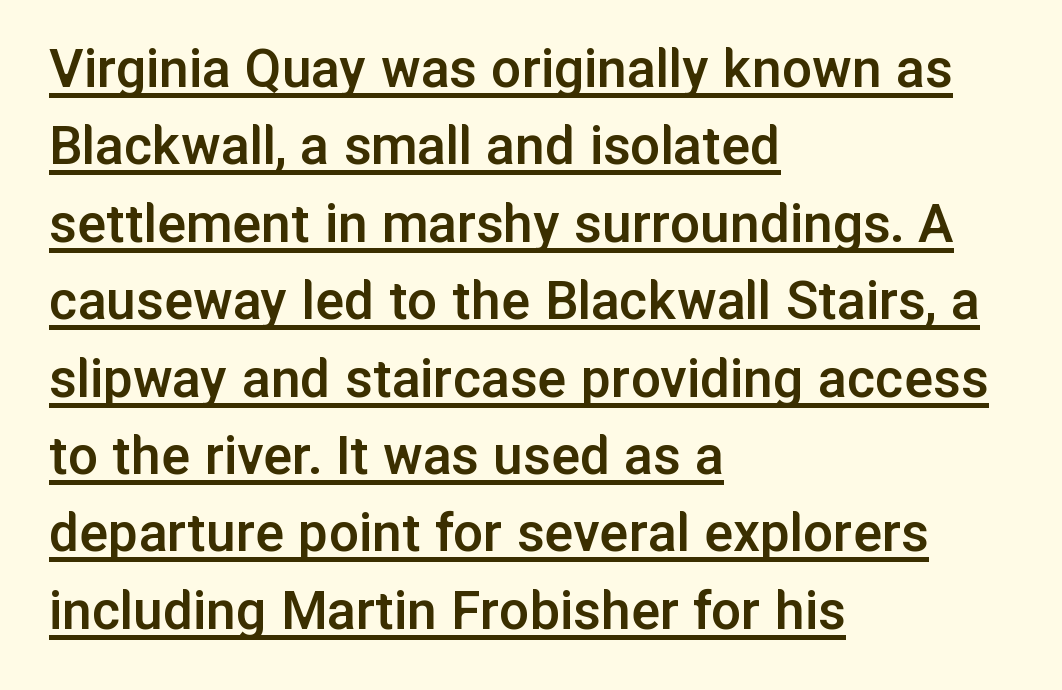
{"serif": "no", "italic": "no", "bold": "semi", "weight": "semibold", "width": "normal", "stroke_contrast": "low", "x_height": "medium", "monospaced": "no", "underline": "yes", "align": "left", "line_spacing": "normal", "line_spacing_ratio": 1.29, "letter_spacing": "normal", "letter_spacing_em": 0.0, "glyph_px": 60}
